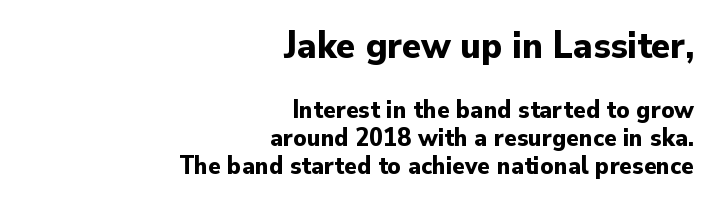
Q: Is the text bold? A: Yes.
Q: Is the text italic (slanted)? A: No, it is upright.
Q: Is the typeface a serif or a sans-serif typeface? A: Sans-serif.
Q: Is the text underlined? A: No.
Q: How is the paragraph aligned? A: Right-aligned.
Q: Is the spacing between letters normal or unusually wide? A: Normal.
Q: Is the spacing between lines tight, normal or loose? A: Tight.
Q: Which block of text is set in a larger size, the first (top) or the second (bottom)? A: The first (top) one.
Q: Width (condensed, normal, or wide)? A: Normal.
Q: Stroke contrast? A: Low.
Q: x-height? A: Small.
Q: Monospaced? A: No.
